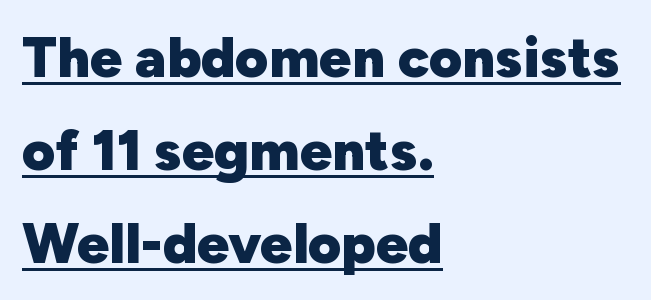
{"serif": "no", "italic": "no", "bold": "yes", "weight": "heavy", "width": "normal", "stroke_contrast": "low", "x_height": "medium", "monospaced": "no", "underline": "yes", "align": "left", "line_spacing": "normal", "line_spacing_ratio": 1.63, "letter_spacing": "normal", "letter_spacing_em": 0.0, "glyph_px": 57}
